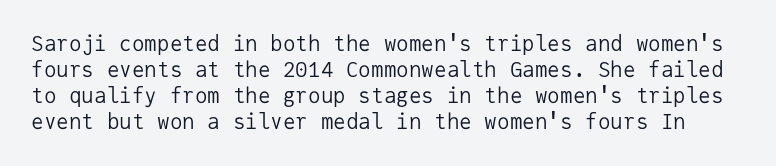
The image shows 21 px text type, upright; set line spacing 1.24x, normal letter spacing, not underlined.
